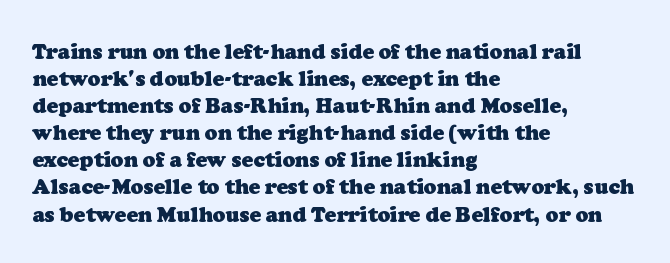
The image shows 21 px bold type; set left-aligned, normal line spacing (1.29x), normal letter spacing, not underlined.
